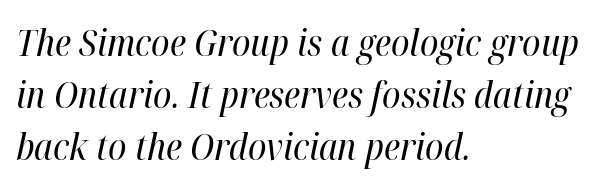
A classic flush-left, rag-right setting is used for this passage. The string is rendered with underlining switched off. The horizontal fit of the characters is conventional and even. Counters stay open thanks to moderate or lighter strokes.
